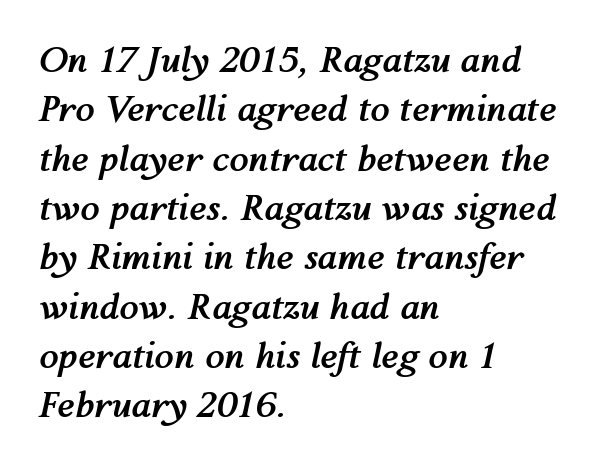
The image shows 35 px semibold type, italic (leaning right); set left-aligned, normal line spacing (1.41x), normal letter spacing, not underlined; medium stroke contrast and a medium x-height.
